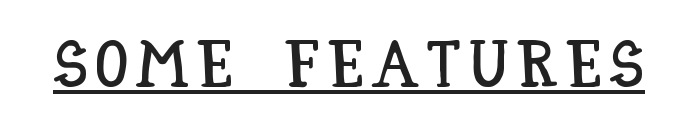
{"italic": "no", "width": "condensed", "stroke_contrast": "low", "x_height": "large", "monospaced": "no", "underline": "yes", "glyph_px": 66}
